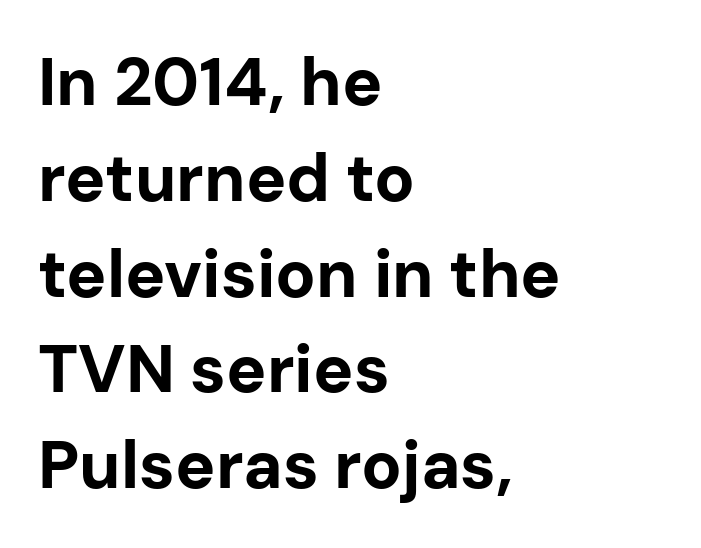
Q: Is the text bold? A: Yes.
Q: Is the text italic (slanted)? A: No, it is upright.
Q: Is the typeface a serif or a sans-serif typeface? A: Sans-serif.
Q: Is the text underlined? A: No.
Q: How is the paragraph aligned? A: Left-aligned.
Q: Is the spacing between letters normal or unusually wide? A: Normal.
Q: Is the spacing between lines tight, normal or loose? A: Normal.
Q: Width (condensed, normal, or wide)? A: Normal.
Q: Stroke contrast? A: Low.
Q: x-height? A: Medium.
Q: Monospaced? A: No.
